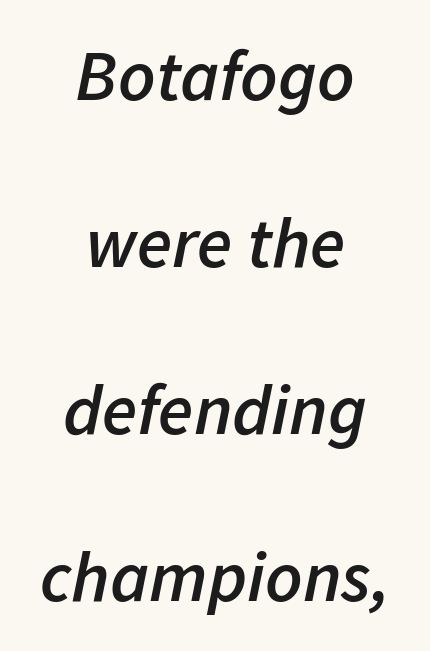
Q: Is the text bold? A: Semi-bold.
Q: Is the text italic (slanted)? A: Yes, it leans right by about 11 degrees.
Q: Is the text underlined? A: No.
Q: How is the paragraph aligned? A: Centered.
Q: Is the spacing between letters normal or unusually wide? A: Normal.
Q: Is the spacing between lines tight, normal or loose? A: Loose.
Q: Width (condensed, normal, or wide)? A: Normal.
Q: Stroke contrast? A: Low.
Q: x-height? A: Medium.
Q: Monospaced? A: No.
